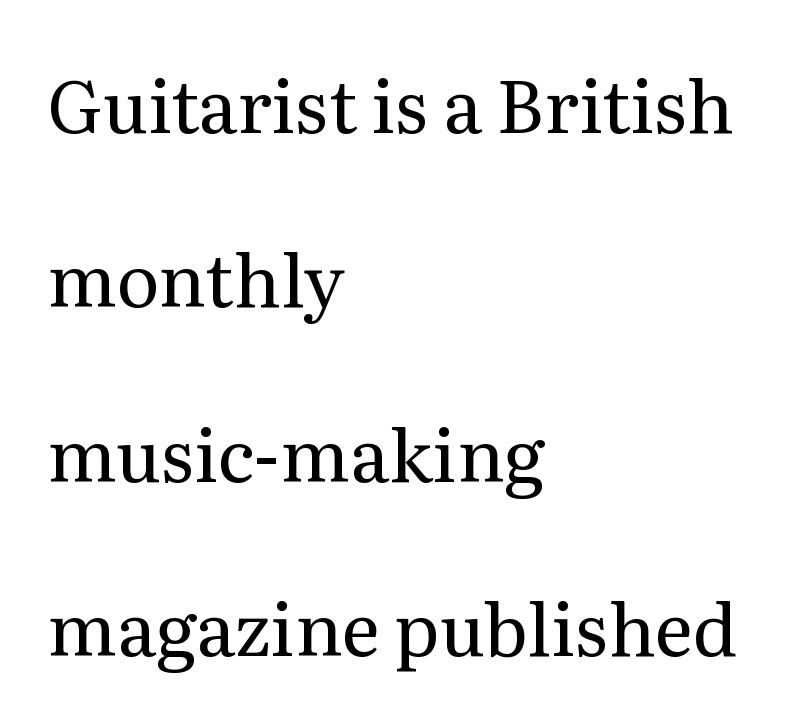
{"serif": "yes", "italic": "no", "bold": "no", "weight": "regular", "width": "normal", "stroke_contrast": "medium", "x_height": "medium", "monospaced": "no", "underline": "no", "align": "left", "line_spacing": "loose", "line_spacing_ratio": 2.39, "letter_spacing": "normal", "letter_spacing_em": 0.0, "glyph_px": 73}
